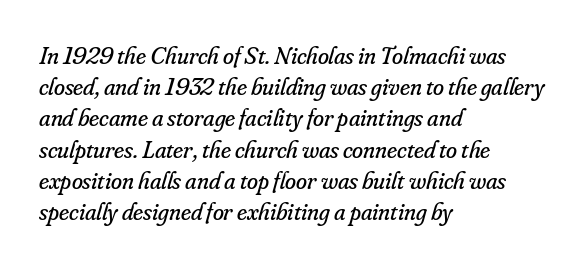
The typeface has the unassuming heft of standard copy or less. In terms of posture, this sample is oblique. Characters follow at the spacing the type designer built in. Just letters on the line, the space beneath them empty. Vertical spacing — default.
